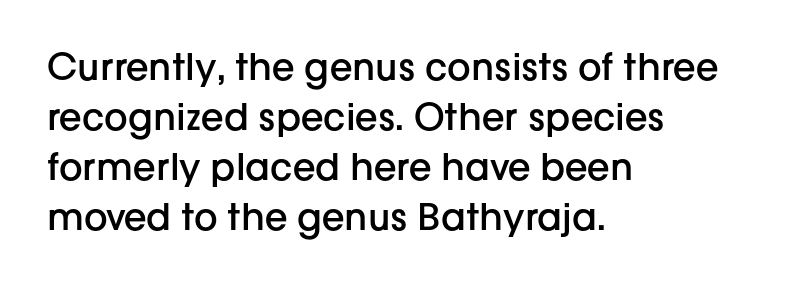
Q: Is the text bold? A: Semi-bold.
Q: Is the text italic (slanted)? A: No, it is upright.
Q: Is the typeface a serif or a sans-serif typeface? A: Sans-serif.
Q: Is the text underlined? A: No.
Q: How is the paragraph aligned? A: Left-aligned.
Q: Is the spacing between letters normal or unusually wide? A: Normal.
Q: Is the spacing between lines tight, normal or loose? A: Normal.
Q: Width (condensed, normal, or wide)? A: Normal.
Q: Stroke contrast? A: Low.
Q: x-height? A: Medium.
Q: Monospaced? A: No.
